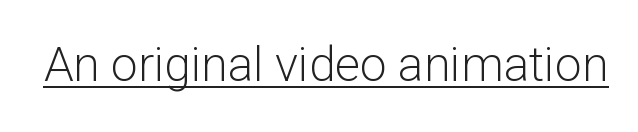
Q: Is the text bold? A: No.
Q: Is the text italic (slanted)? A: No, it is upright.
Q: Is the typeface a serif or a sans-serif typeface? A: Sans-serif.
Q: Is the text underlined? A: Yes.
Q: Is the spacing between letters normal or unusually wide? A: Normal.
Q: Width (condensed, normal, or wide)? A: Normal.
Q: Stroke contrast? A: Low.
Q: x-height? A: Medium.
Q: Monospaced? A: No.
